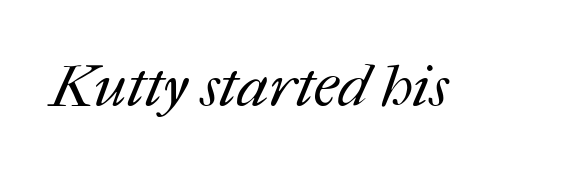
The image shows 60 px regular-weight type; set normal letter spacing, not underlined; medium stroke contrast and a medium x-height.
